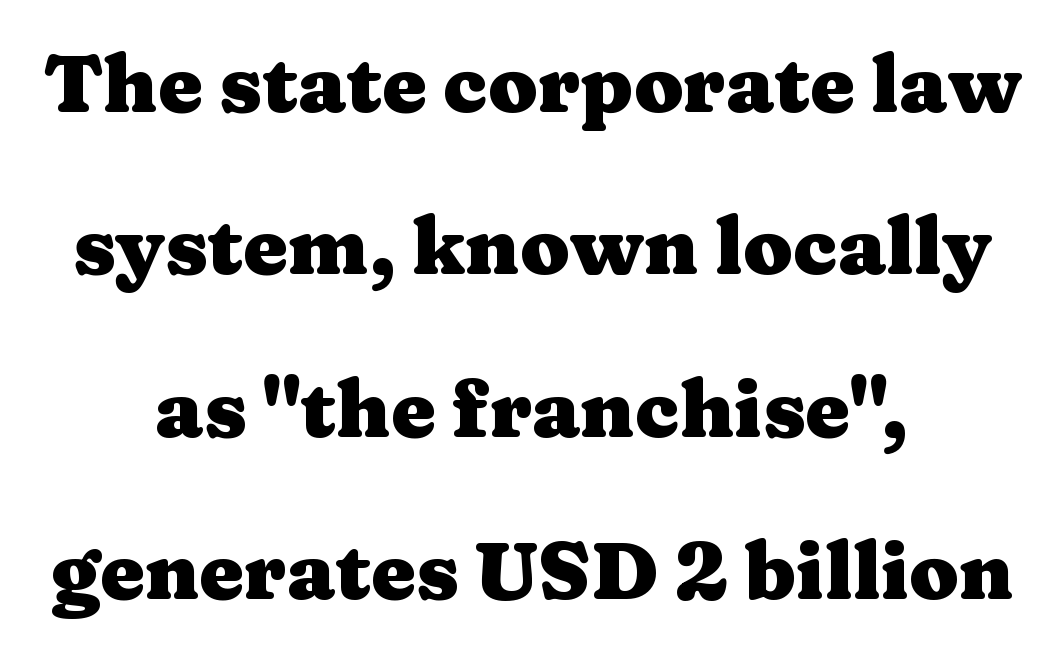
If you folded the block vertically in half, each line would mirror itself in length. The letters stand upright; this is a roman face. The passage shown is not underscored anywhere. Each word holds together tightly as a unit, with standard inter-letter gaps. I'd call this a serif setting — the letters wear small feet. This sample has the flowing, uneven cadence of proportional lettering.
